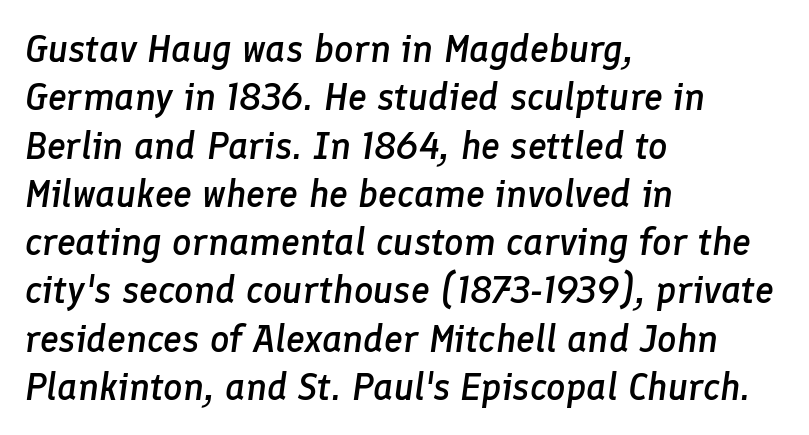
{"italic": "yes", "lean": "right", "slant_degrees": 8, "bold": "semi", "weight": "semibold", "width": "normal", "stroke_contrast": "low", "x_height": "medium", "monospaced": "no", "underline": "no", "align": "left", "line_spacing": "normal", "line_spacing_ratio": 1.27, "letter_spacing": "normal", "letter_spacing_em": 0.0, "glyph_px": 38}
